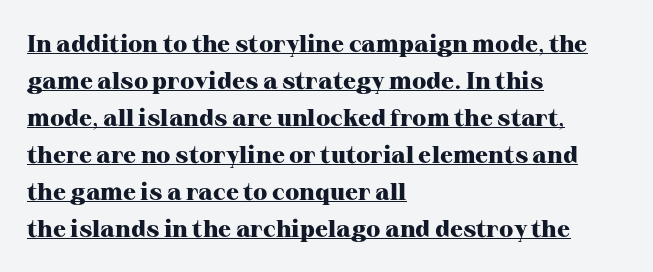
The image shows 24 px bold type, upright; set left-aligned, normal line spacing (1.54x), normal letter spacing, underlined.
